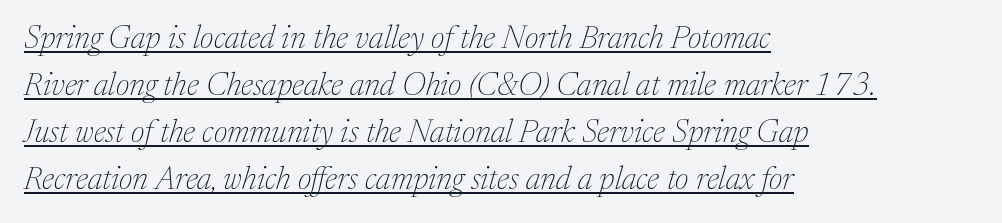
Each stroke keeps to a modest, everyday thickness or less. The font's italic variant was chosen for this text. Somebody hit Ctrl+U on this one — the words are underlined. The passage shown stacks its lines at a standard gap. The passage shown is typeset with a serif family.
